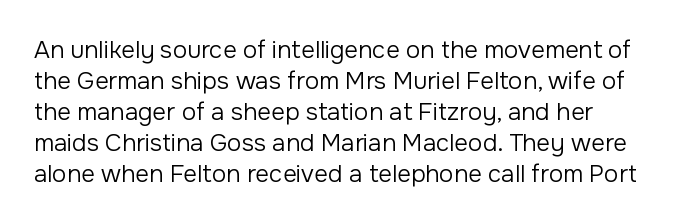
The image shows 24 px text type, upright; set normal line spacing (1.29x), normal letter spacing, not underlined.
